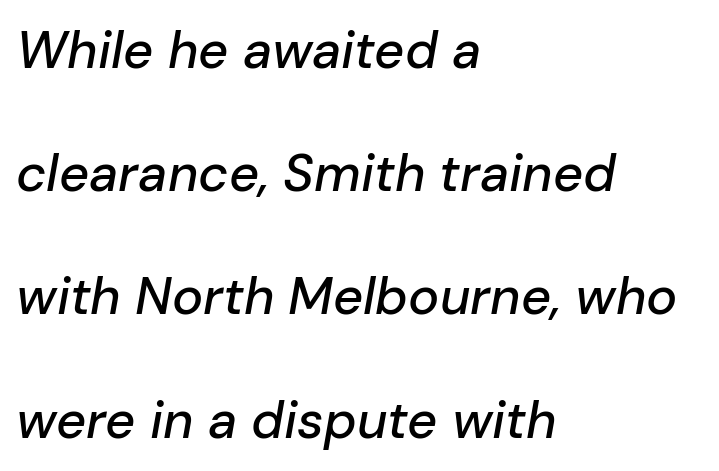
{"italic": "yes", "lean": "right", "slant_degrees": 10, "width": "normal", "stroke_contrast": "low", "x_height": "medium", "monospaced": "no", "underline": "no", "align": "left", "line_spacing": "loose", "line_spacing_ratio": 2.37, "letter_spacing": "normal", "letter_spacing_em": 0.0, "glyph_px": 52}
